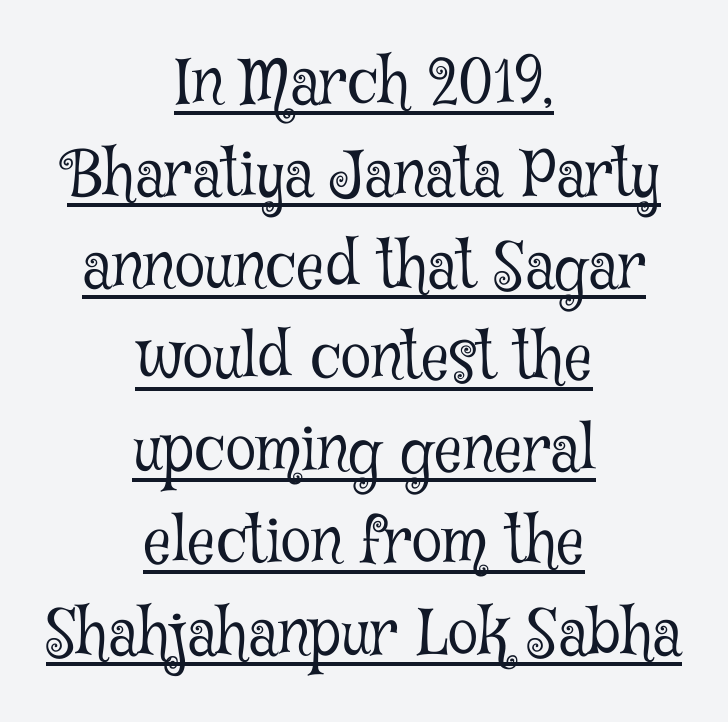
The rendering shows small feet on the letterforms — a serif design. Teacher's note: observe the equal gaps on both sides — that is centered alignment. Decoration check: the copy is underlined. Stem width sits at or under what a default text font uses.
